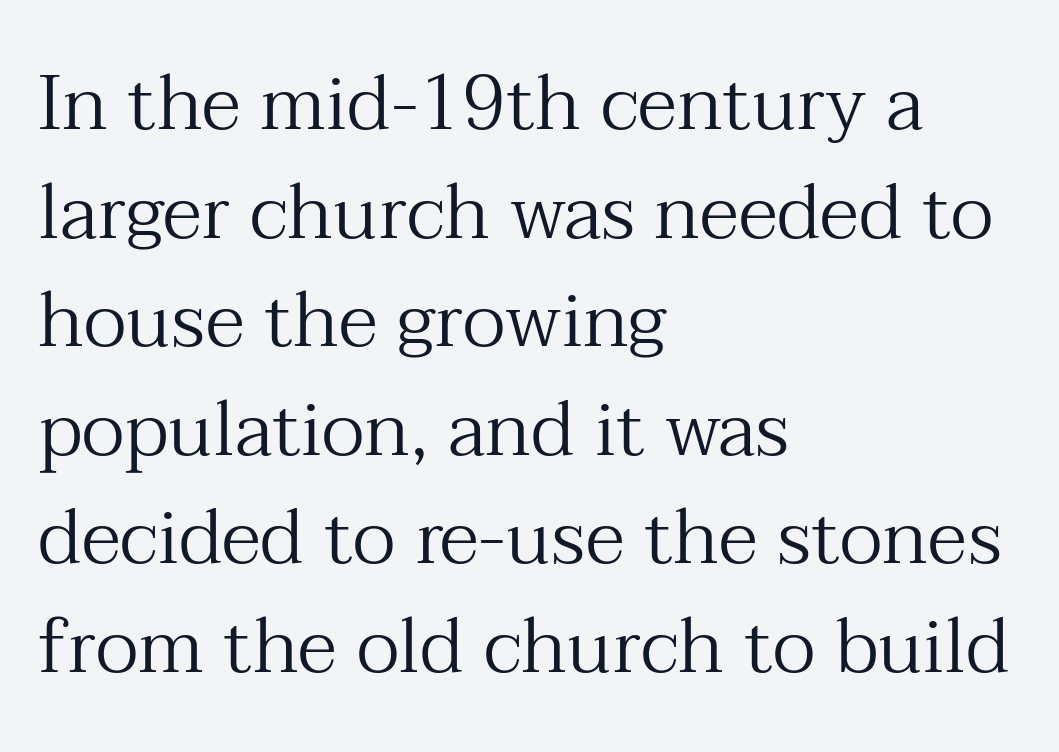
A typesetter would call this proportional, since set widths differ per character. The space directly below the letters is spotless. Compared with a centered layout, this one pins lines to the left instead. Unlike a clean sans, this face finishes its strokes with serifs. Do the letters lean? They stand straight.
